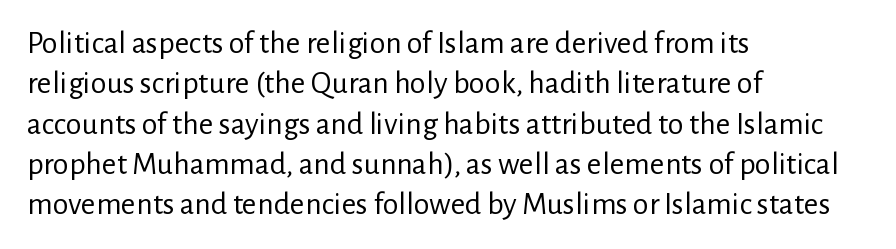
The image shows 32 px regular-weight sans-serif type, upright; set left-aligned, normal line spacing (1.26x), normal letter spacing, not underlined; low stroke contrast and a medium x-height.
